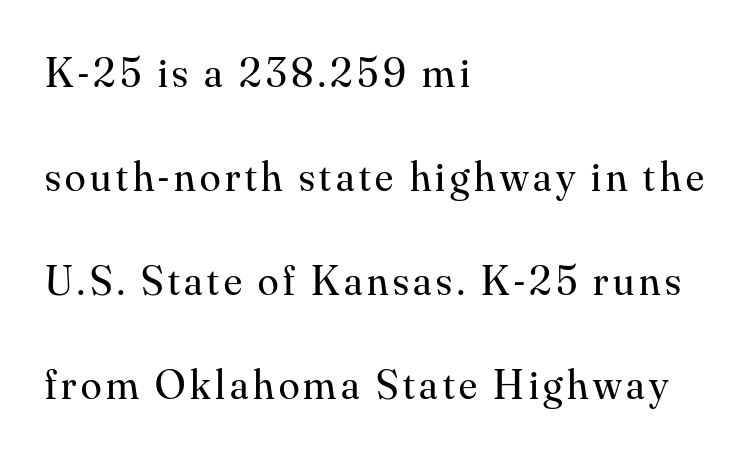
These lines stand farther apart than default settings would place them. Unlike a clean sans, this face finishes its strokes with serifs. Only glyphs here, with clear space below each row. This sample has the flowing, uneven cadence of proportional lettering.
